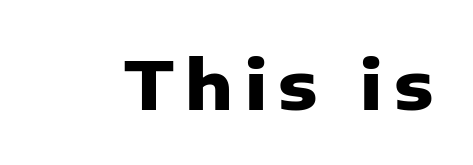
{"serif": "no", "italic": "no", "bold": "yes", "weight": "heavy", "width": "normal", "stroke_contrast": "low", "x_height": "medium", "monospaced": "no", "underline": "no", "glyph_px": 67}
